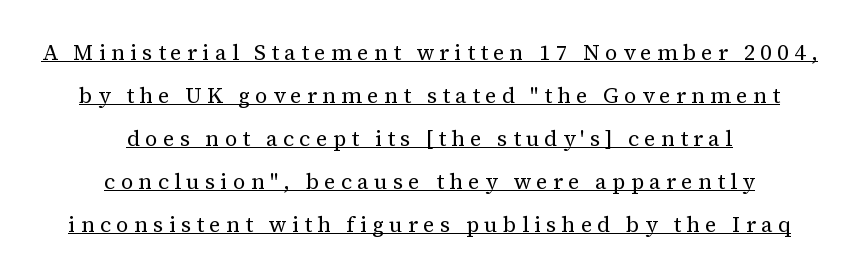
Q: Is the text bold? A: No.
Q: Is the text italic (slanted)? A: No, it is upright.
Q: Is the text underlined? A: Yes.
Q: How is the paragraph aligned? A: Centered.
Q: Is the spacing between letters normal or unusually wide? A: Unusually wide.
Q: Is the spacing between lines tight, normal or loose? A: Loose.
